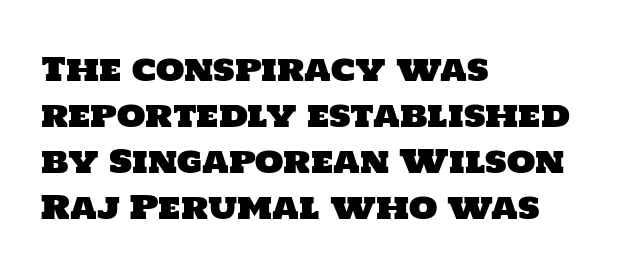
Nobody touched the tracking dial on this one. Is there much room between lines? A standard amount, neither cramped nor airy. Notice how the passage keeps a crisp vertical edge on the left only. Examine the stroke ends and you'll find no serifs. Bare-footed words on every line. Each letter keeps its own natural width here, so spacing adapts to shape.
